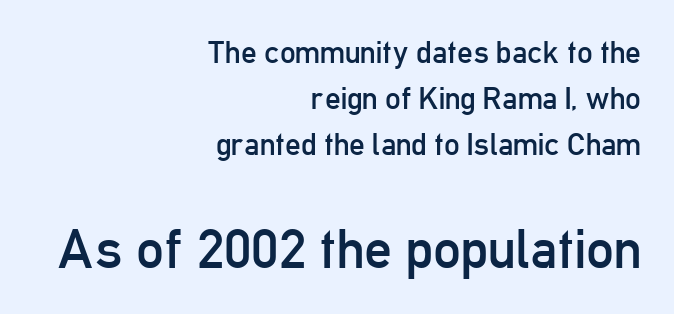
Line ends are locked; line starts wander. This block has exactly the height ordinary leading produces. Each word holds together tightly as a unit, with standard inter-letter gaps. Between these two stacked blocks, the lower one wins on size. The weight would be labelled regular, book, light, or lighter still.
